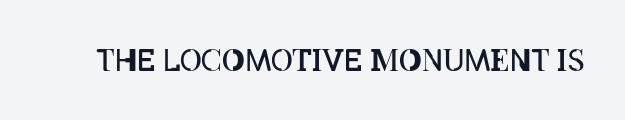
The image shows 30 px regular-weight, condensed type, upright; set normal letter spacing, not underlined; low stroke contrast and a large x-height.
